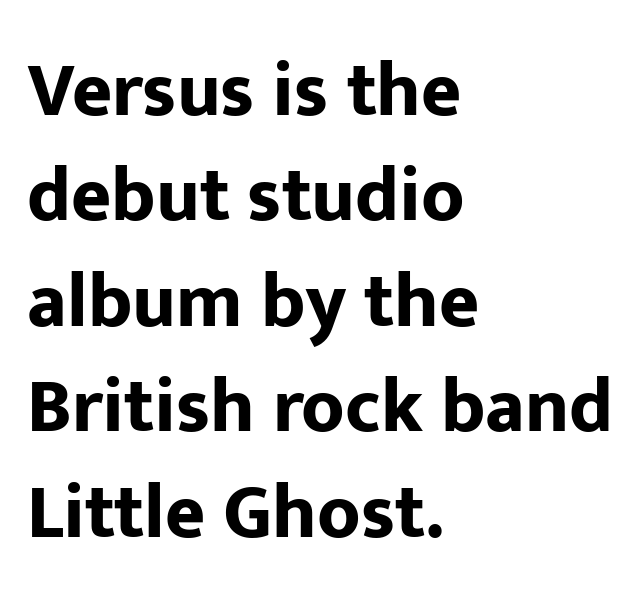
The image shows 77 px bold sans-serif type, upright; set left-aligned, normal line spacing (1.37x), normal letter spacing, not underlined; low stroke contrast and a medium x-height.
